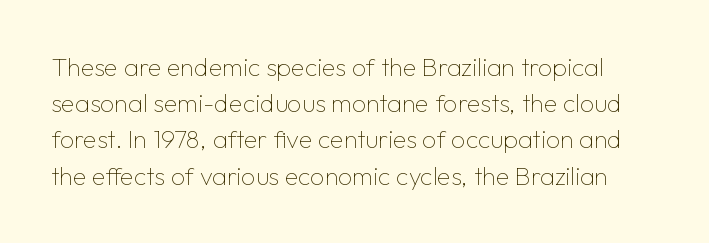
{"italic": "no", "bold": "no", "underline": "no", "line_spacing": "normal", "line_spacing_ratio": 1.45, "letter_spacing": "normal", "letter_spacing_em": 0.0, "glyph_px": 25}
